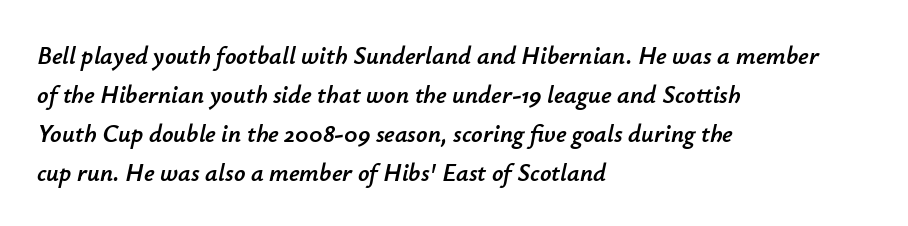
The image shows 25 px text type, italic (leaning right); set left-aligned, normal line spacing (1.56x), normal letter spacing, not underlined.
